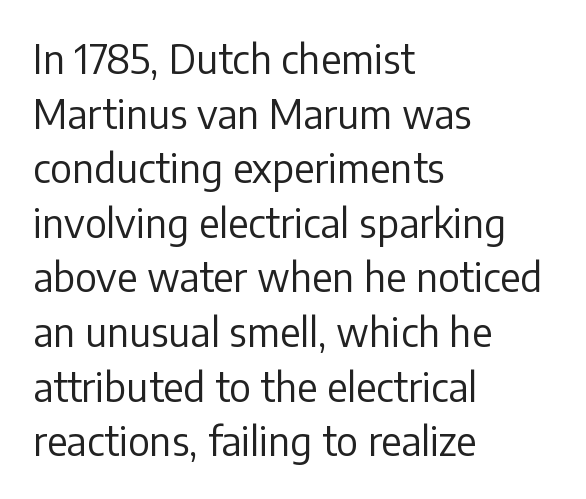
The image shows 39 px regular-weight sans-serif type, upright; set left-aligned, normal line spacing (1.4x), normal letter spacing, not underlined; low stroke contrast and a medium x-height.
